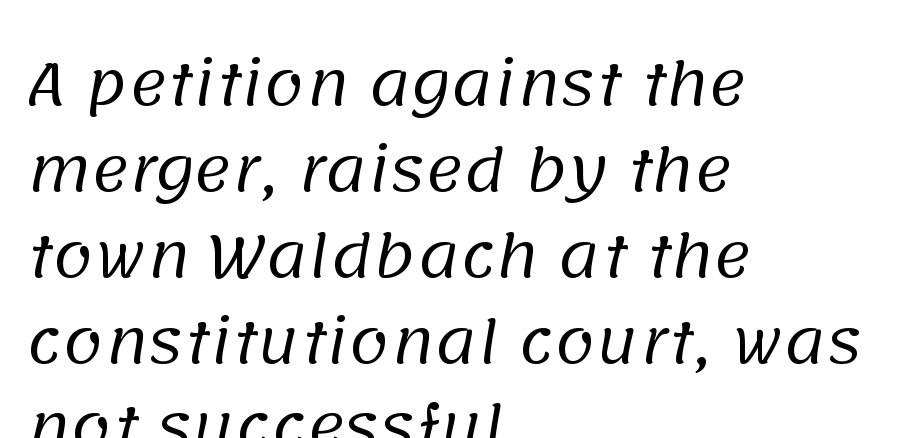
The baseline area is clear. Nobody touched the tracking dial on this one. Note the varied advance widths — an 'i' is clearly narrower than an 'm'. Serifs: no, the terminals of the letterforms are clean. Each line starts at the same left margin while the right side varies. Whoever set this chose a conventional vertical rhythm.
